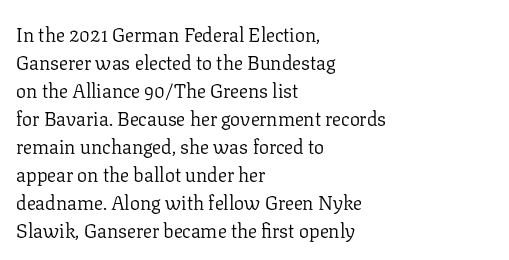
{"italic": "no", "bold": "no", "underline": "no", "align": "left", "line_spacing": "normal", "line_spacing_ratio": 1.4, "letter_spacing": "normal", "letter_spacing_em": 0.0, "glyph_px": 20}
